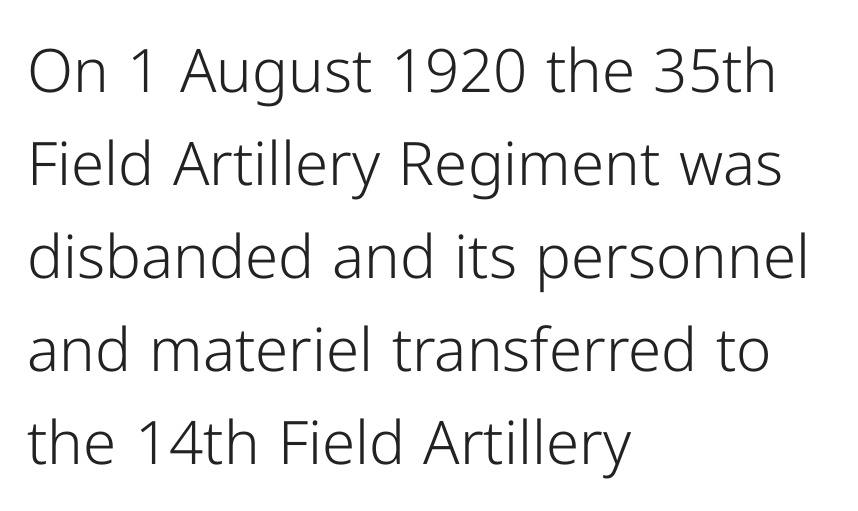
The image shows 60 px light sans-serif type, upright; set left-aligned, normal line spacing (1.55x), normal letter spacing, not underlined; low stroke contrast and a medium x-height.
